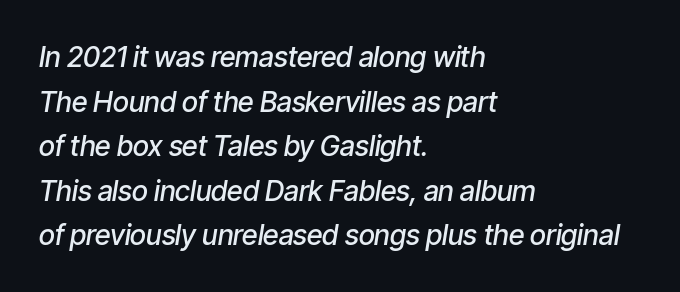
The typography opts for an oblique posture over an upright one. Type without underlining. A classic flush-left, rag-right setting is used for this passage. The space between consecutive lines is moderate. The font is running at a semibold setting, under full bold.
